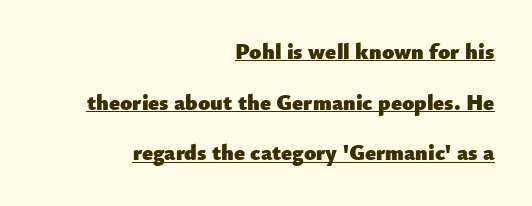
{"italic": "no", "bold": "yes", "underline": "yes", "align": "right", "line_spacing": "loose", "line_spacing_ratio": 2.3, "letter_spacing": "normal", "letter_spacing_em": 0.0, "glyph_px": 22}
